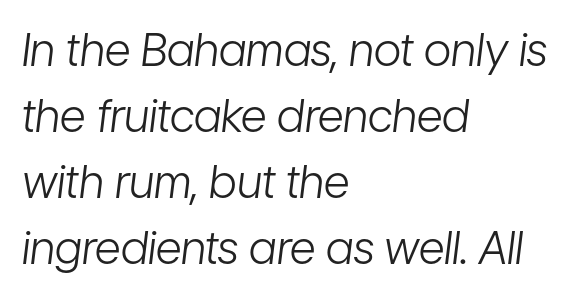
{"italic": "yes", "lean": "right", "slant_degrees": 7, "bold": "no", "weight": "light", "width": "condensed", "stroke_contrast": "low", "x_height": "medium", "monospaced": "no", "underline": "no", "align": "left", "line_spacing": "normal", "line_spacing_ratio": 1.47, "letter_spacing": "normal", "letter_spacing_em": 0.0, "glyph_px": 45}
